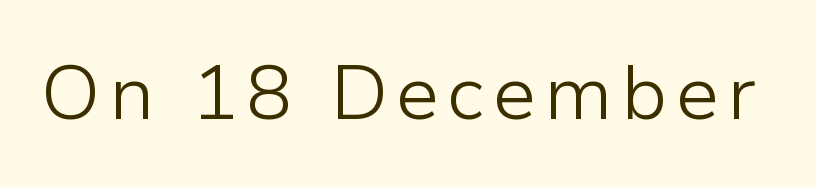
{"serif": "no", "italic": "no", "bold": "no", "weight": "light", "width": "normal", "stroke_contrast": "low", "x_height": "medium", "monospaced": "no", "underline": "no", "glyph_px": 77}
